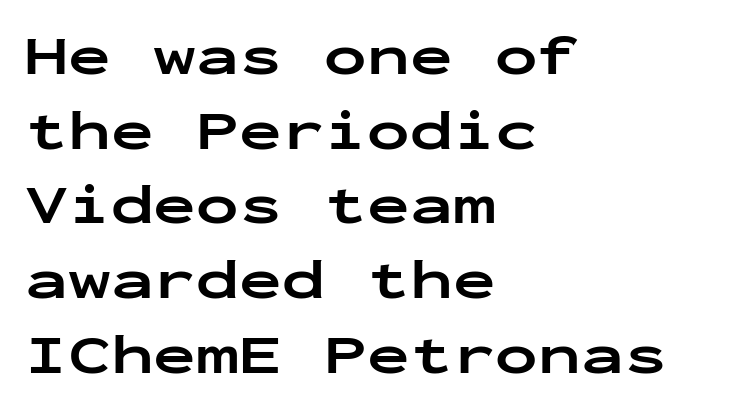
{"serif": "no", "italic": "no", "bold": "yes", "weight": "bold", "width": "wide", "stroke_contrast": "low", "x_height": "medium", "monospaced": "yes", "underline": "no", "align": "left", "line_spacing": "normal", "line_spacing_ratio": 1.31, "letter_spacing": "normal", "letter_spacing_em": 0.0, "glyph_px": 57}
